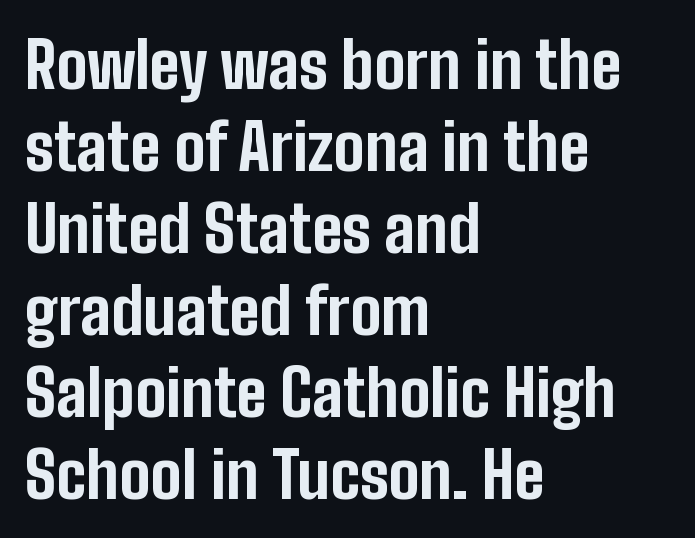
The image shows 64 px bold, condensed sans-serif type, upright; set left-aligned, normal line spacing (1.28x), normal letter spacing, not underlined; low stroke contrast and a medium x-height.
